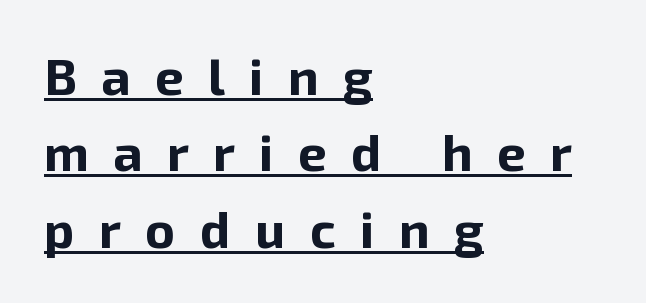
Q: Is the text bold? A: Yes.
Q: Is the text italic (slanted)? A: No, it is upright.
Q: Is the typeface a serif or a sans-serif typeface? A: Sans-serif.
Q: Is the text underlined? A: Yes.
Q: How is the paragraph aligned? A: Left-aligned.
Q: Is the spacing between letters normal or unusually wide? A: Unusually wide.
Q: Is the spacing between lines tight, normal or loose? A: Normal.
Q: Width (condensed, normal, or wide)? A: Normal.
Q: Stroke contrast? A: Low.
Q: x-height? A: Medium.
Q: Monospaced? A: No.
